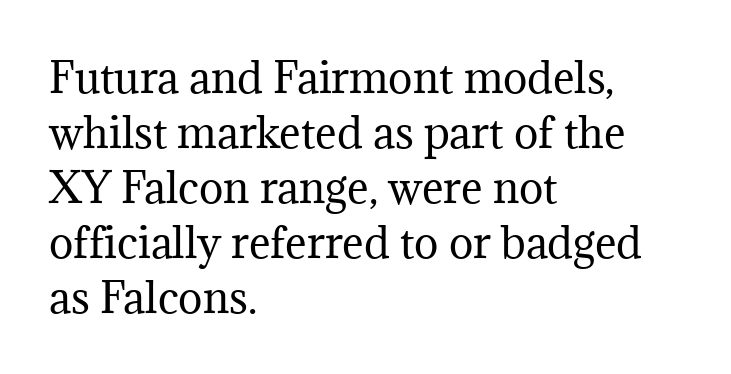
{"serif": "yes", "italic": "no", "bold": "no", "weight": "regular", "width": "normal", "stroke_contrast": "medium", "x_height": "medium", "monospaced": "no", "underline": "no", "align": "left", "line_spacing": "normal", "line_spacing_ratio": 1.34, "letter_spacing": "normal", "letter_spacing_em": 0.0, "glyph_px": 41}
